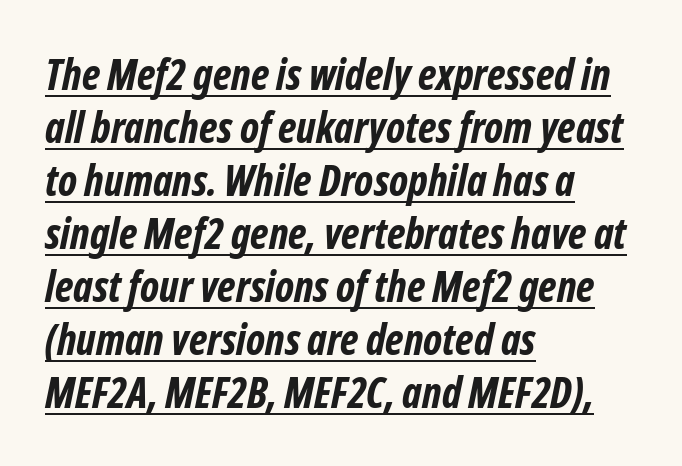
Q: Is the text bold? A: Yes.
Q: Is the typeface a serif or a sans-serif typeface? A: Sans-serif.
Q: Is the text underlined? A: Yes.
Q: How is the paragraph aligned? A: Left-aligned.
Q: Is the spacing between letters normal or unusually wide? A: Normal.
Q: Is the spacing between lines tight, normal or loose? A: Normal.
Q: Width (condensed, normal, or wide)? A: Condensed.
Q: Stroke contrast? A: Low.
Q: x-height? A: Medium.
Q: Monospaced? A: No.
